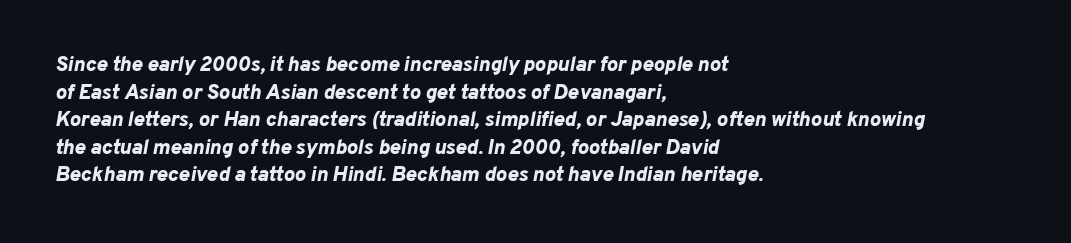
The image shows 21 px bold type, italic (leaning right); set left-aligned, normal line spacing (1.31x), normal letter spacing, not underlined.
